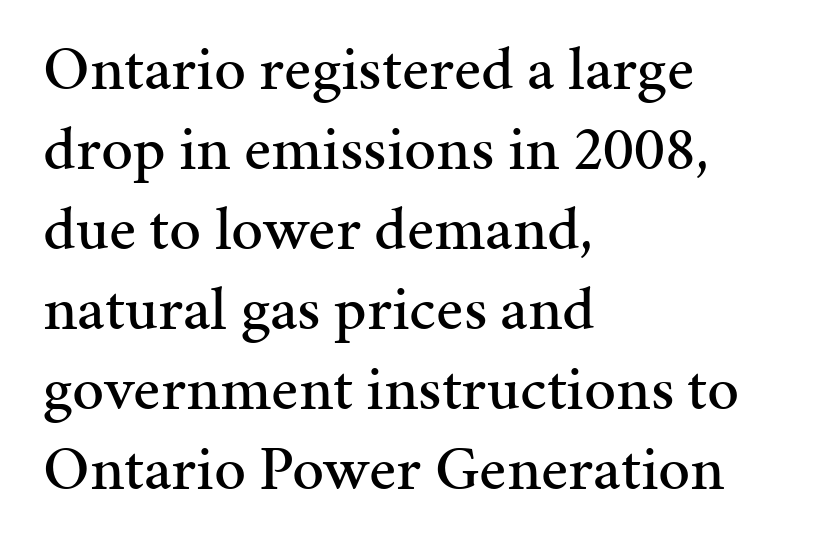
Q: Is the text italic (slanted)? A: No, it is upright.
Q: Is the typeface a serif or a sans-serif typeface? A: Serif.
Q: Is the text underlined? A: No.
Q: How is the paragraph aligned? A: Left-aligned.
Q: Is the spacing between letters normal or unusually wide? A: Normal.
Q: Is the spacing between lines tight, normal or loose? A: Normal.
Q: Width (condensed, normal, or wide)? A: Normal.
Q: Stroke contrast? A: Medium.
Q: x-height? A: Medium.
Q: Monospaced? A: No.
